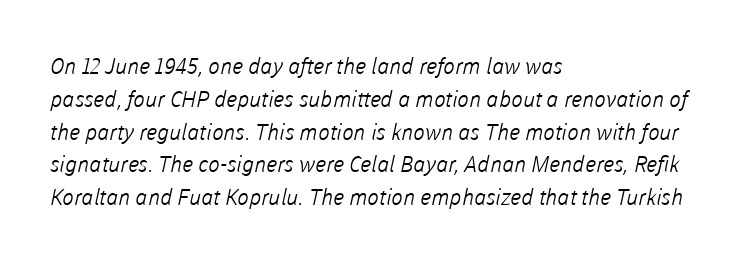
The image shows 22 px text type; set left-aligned, normal line spacing (1.49x), normal letter spacing, not underlined.
